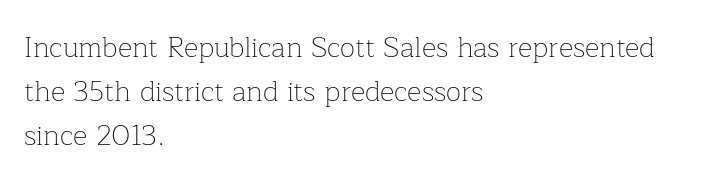
{"serif": "yes", "italic": "no", "bold": "no", "weight": "thin", "width": "normal", "stroke_contrast": "low", "x_height": "medium", "monospaced": "no", "underline": "no", "align": "left", "line_spacing": "normal", "line_spacing_ratio": 1.58, "letter_spacing": "normal", "letter_spacing_em": 0.0, "glyph_px": 28}
